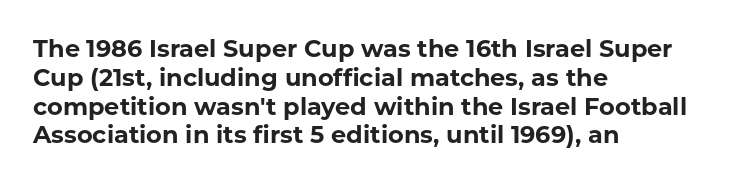
The image shows 24 px bold type, upright; set left-aligned, line spacing 1.2x, normal letter spacing, not underlined.
